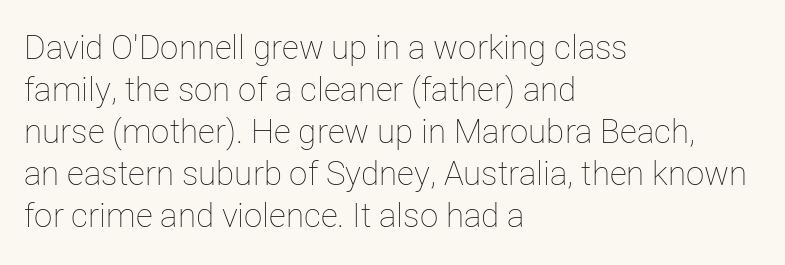
Glyph-to-glyph distance matches everyday printed text. Weight: not bold — regular or lighter. You could not count columns in this text — the font is proportionally spaced. The rag falls on the right side of this text block.
